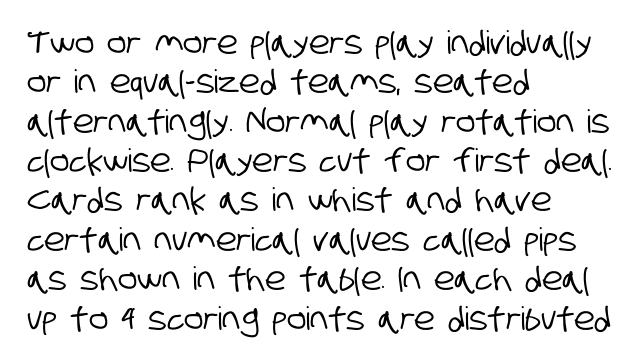
{"serif": "no", "width": "condensed", "stroke_contrast": "low", "x_height": "large", "monospaced": "no", "underline": "no", "align": "left", "line_spacing_ratio": 1.23, "letter_spacing": "normal", "letter_spacing_em": 0.0, "glyph_px": 32}
